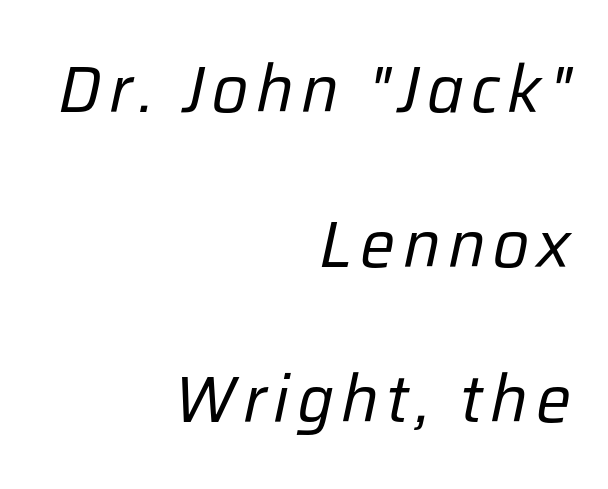
Q: Is the text bold? A: No.
Q: Is the text italic (slanted)? A: Yes, it leans right by about 12 degrees.
Q: Is the text underlined? A: No.
Q: How is the paragraph aligned? A: Right-aligned.
Q: Is the spacing between lines tight, normal or loose? A: Loose.
Q: Width (condensed, normal, or wide)? A: Normal.
Q: Stroke contrast? A: Low.
Q: x-height? A: Medium.
Q: Monospaced? A: No.
